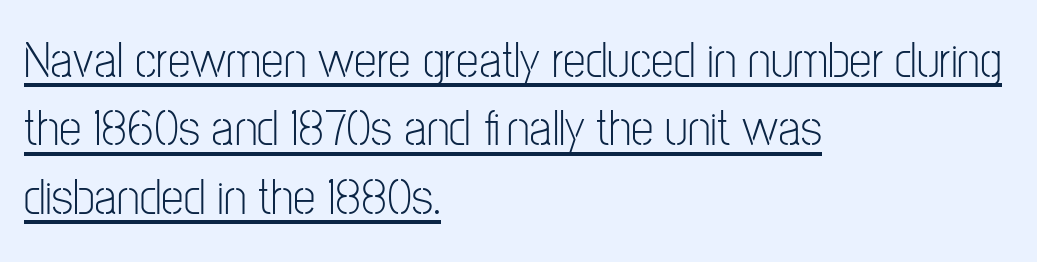
{"serif": "no", "italic": "no", "bold": "no", "weight": "light", "width": "condensed", "stroke_contrast": "low", "x_height": "medium", "monospaced": "no", "underline": "yes", "align": "left", "line_spacing": "normal", "line_spacing_ratio": 1.34, "letter_spacing": "normal", "letter_spacing_em": 0.0, "glyph_px": 51}
